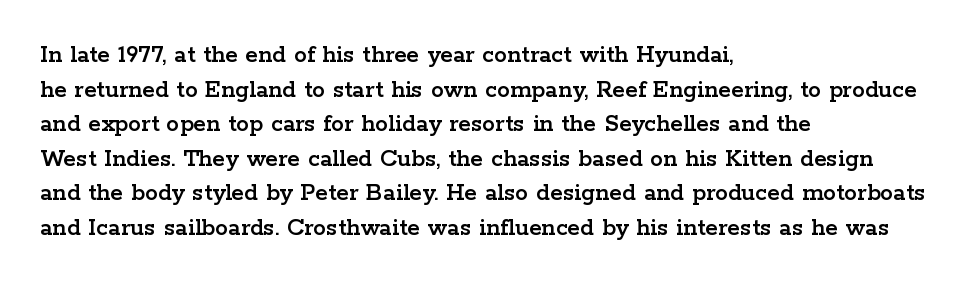
The image shows 26 px text type, upright; set left-aligned, normal line spacing (1.33x), normal letter spacing, not underlined.
